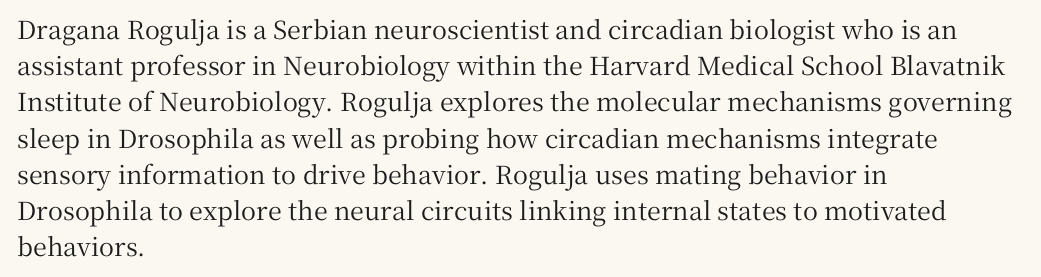
This sample keeps an unexceptional amount of space between lines. Characters follow at the spacing the type designer built in. Leftover space on each line is placed entirely after the last word. Nobody drew a line under any word here. The font's upright variant was chosen for this text.
